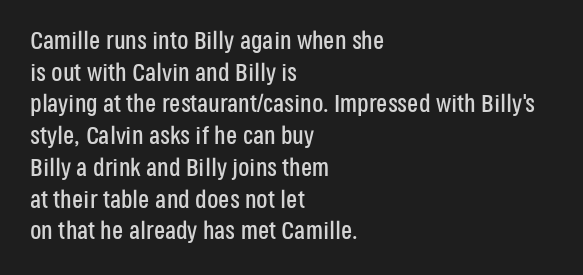
Q: Is the text italic (slanted)? A: No, it is upright.
Q: Is the text underlined? A: No.
Q: How is the paragraph aligned? A: Left-aligned.
Q: Is the spacing between letters normal or unusually wide? A: Normal.
Q: Is the spacing between lines tight, normal or loose? A: Normal.
